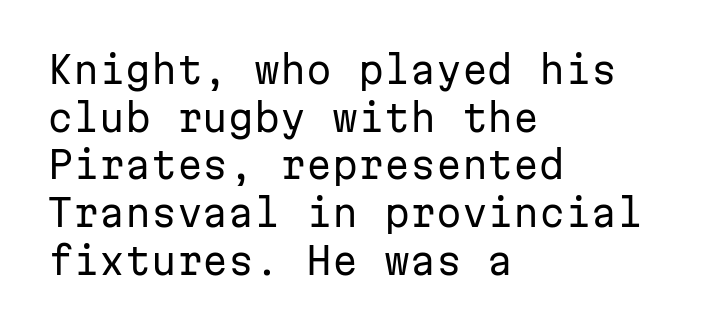
The image shows 37 px regular-weight sans-serif type, upright, monospaced; set left-aligned, normal line spacing (1.29x), normal letter spacing, not underlined; low stroke contrast and a medium x-height.
